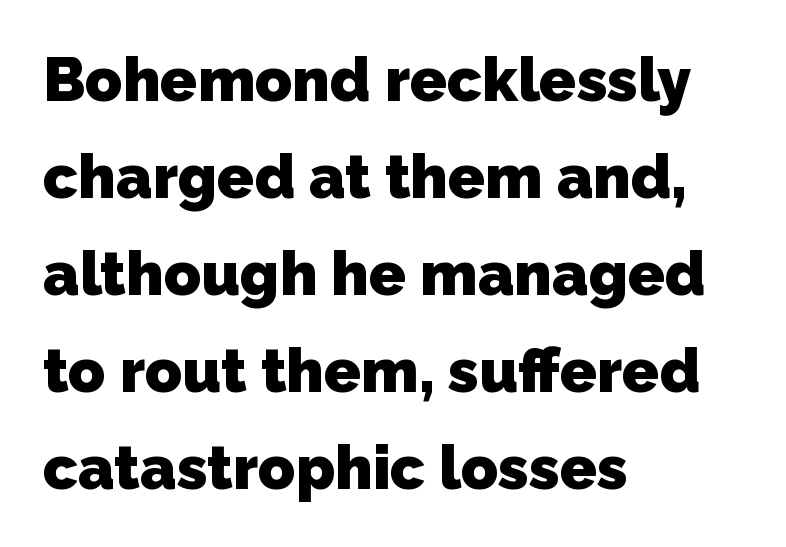
The image shows 61 px heavy sans-serif type; set left-aligned, normal line spacing (1.59x), normal letter spacing, not underlined; low stroke contrast and a medium x-height.
